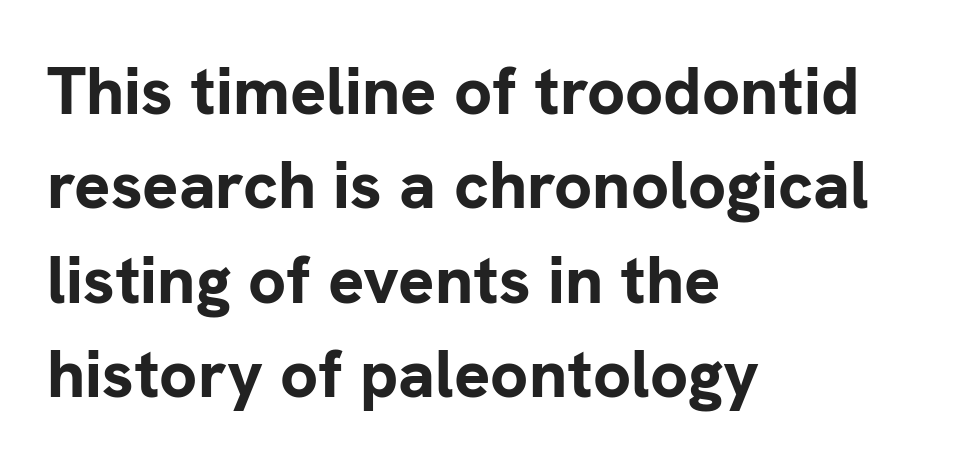
The image shows 67 px bold sans-serif type, upright; set left-aligned, normal line spacing (1.41x), normal letter spacing, not underlined; low stroke contrast and a medium x-height.
